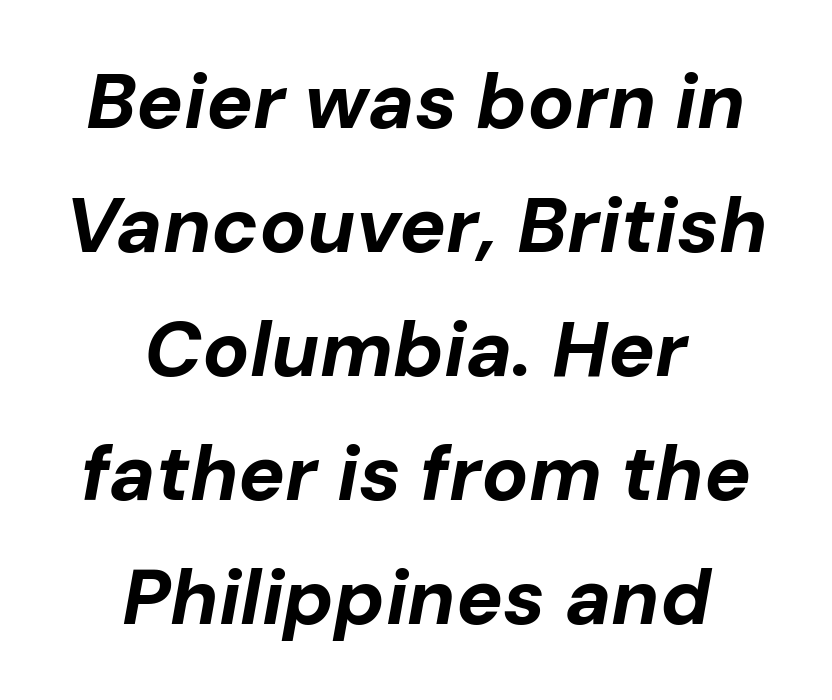
{"italic": "yes", "lean": "right", "slant_degrees": 10, "bold": "yes", "weight": "bold", "width": "normal", "stroke_contrast": "low", "x_height": "medium", "monospaced": "no", "underline": "no", "align": "center", "line_spacing": "normal", "line_spacing_ratio": 1.59, "letter_spacing": "normal", "letter_spacing_em": 0.0, "glyph_px": 78}
